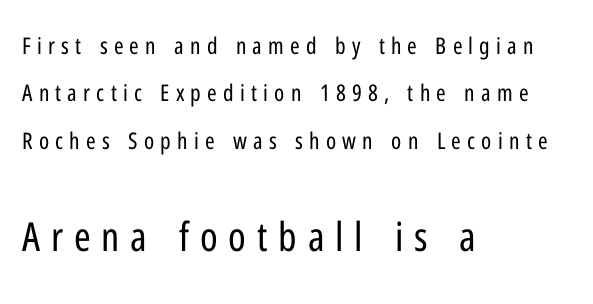
{"serif": "no", "italic": "no", "bold": "no", "weight": "regular", "width": "condensed", "stroke_contrast": "low", "x_height": "medium", "monospaced": "no", "underline": "no", "align": "left", "line_spacing": "loose", "line_spacing_ratio": 2.06, "letter_spacing": "wide", "letter_spacing_em": 0.27, "larger_block": "second", "size_ratio": 1.74, "glyph_px": 40}
